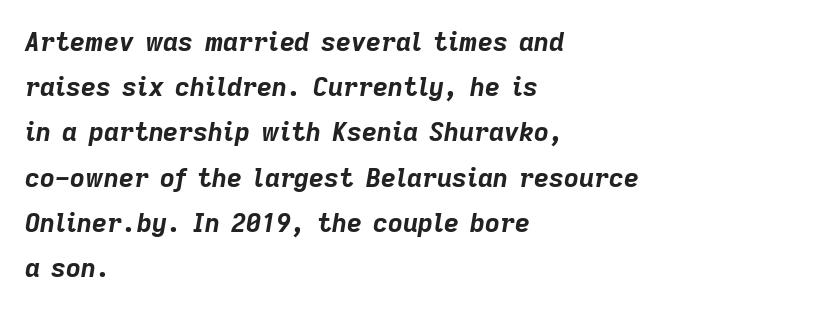
The image shows 26 px bold type, italic (leaning right); set left-aligned, line spacing 1.74x, normal letter spacing, not underlined.
